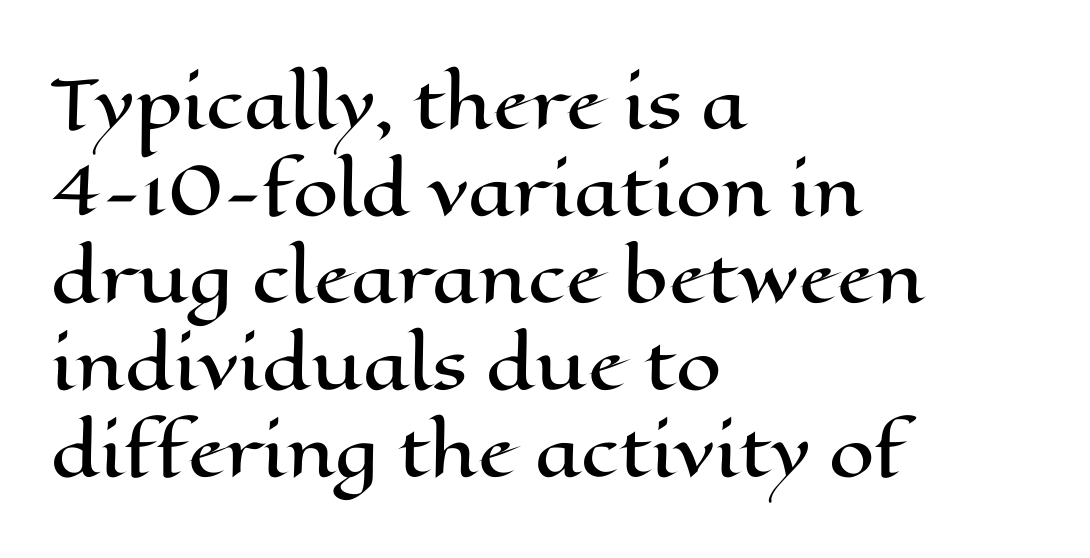
The axis of the letterforms is exactly vertical. The line texture is even and compact thanks to regular tracking. You could not count columns in this text — the font is proportionally spaced. Compared with typical paragraphs, the rows here are spaced about the same. Leftover space on each line is placed entirely after the last word. Clear beneath every line of the passage.
